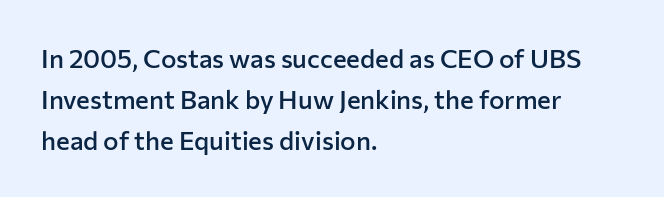
Caption: semibold face, moderately heavy strokes. Students, observe: this is what conventionally led text looks like. Quick note: not italic, upright. A bare baseline throughout the passage.
